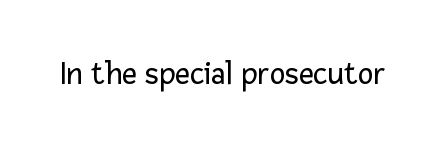
Q: Is the text bold? A: No.
Q: Is the text italic (slanted)? A: No, it is upright.
Q: Is the typeface a serif or a sans-serif typeface? A: Sans-serif.
Q: Is the text underlined? A: No.
Q: Is the spacing between letters normal or unusually wide? A: Normal.
Q: Width (condensed, normal, or wide)? A: Normal.
Q: Stroke contrast? A: Low.
Q: x-height? A: Medium.
Q: Monospaced? A: No.
